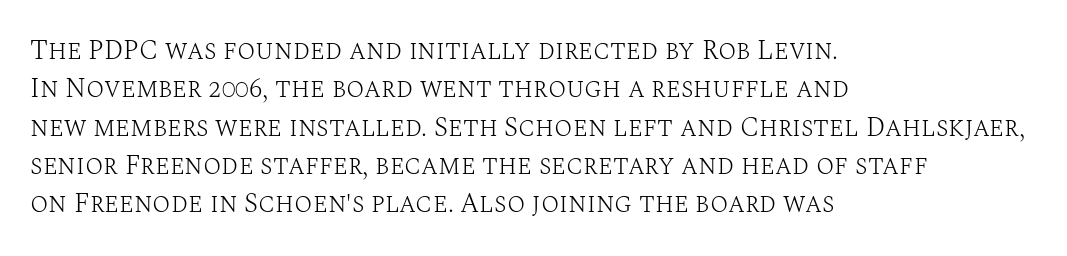
Q: Is the text bold? A: No.
Q: Is the text italic (slanted)? A: No, it is upright.
Q: Is the text underlined? A: No.
Q: How is the paragraph aligned? A: Left-aligned.
Q: Is the spacing between letters normal or unusually wide? A: Normal.
Q: Is the spacing between lines tight, normal or loose? A: Normal.
